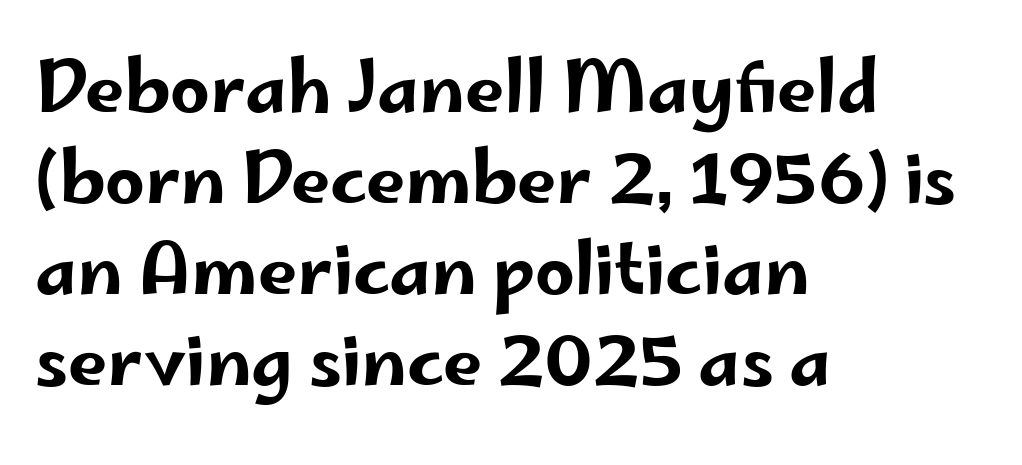
{"serif": "no", "italic": "no", "width": "wide", "stroke_contrast": "low", "x_height": "small", "monospaced": "no", "underline": "no", "align": "left", "line_spacing": "normal", "line_spacing_ratio": 1.3, "letter_spacing": "normal", "letter_spacing_em": 0.0, "glyph_px": 70}
